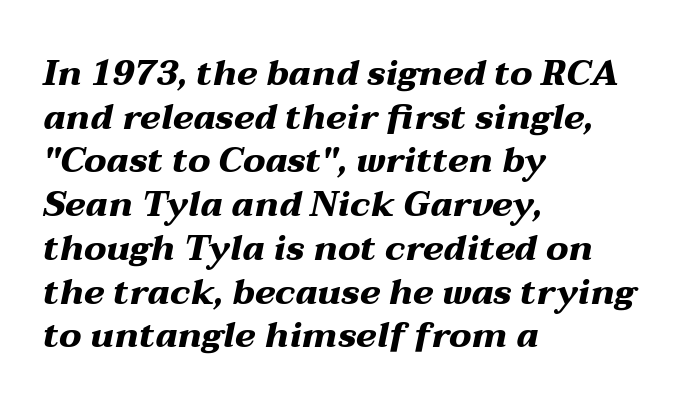
Does the lettering tilt? It does — this is italic. The passage shown is emphatically bold. The letterforms sit shoulder to shoulder at normal distance. The baseline area is clear.
